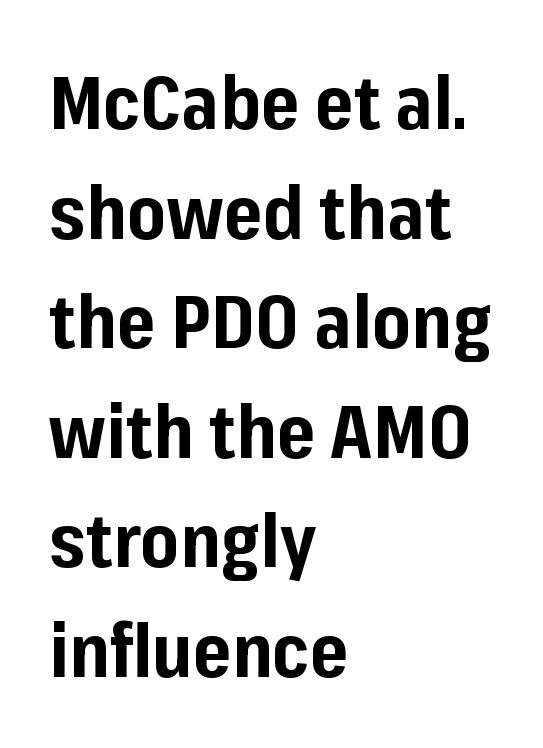
Q: Is the text bold? A: Yes.
Q: Is the text italic (slanted)? A: No, it is upright.
Q: Is the typeface a serif or a sans-serif typeface? A: Sans-serif.
Q: Is the text underlined? A: No.
Q: How is the paragraph aligned? A: Left-aligned.
Q: Is the spacing between letters normal or unusually wide? A: Normal.
Q: Is the spacing between lines tight, normal or loose? A: Normal.
Q: Width (condensed, normal, or wide)? A: Normal.
Q: Stroke contrast? A: Low.
Q: x-height? A: Medium.
Q: Monospaced? A: No.
